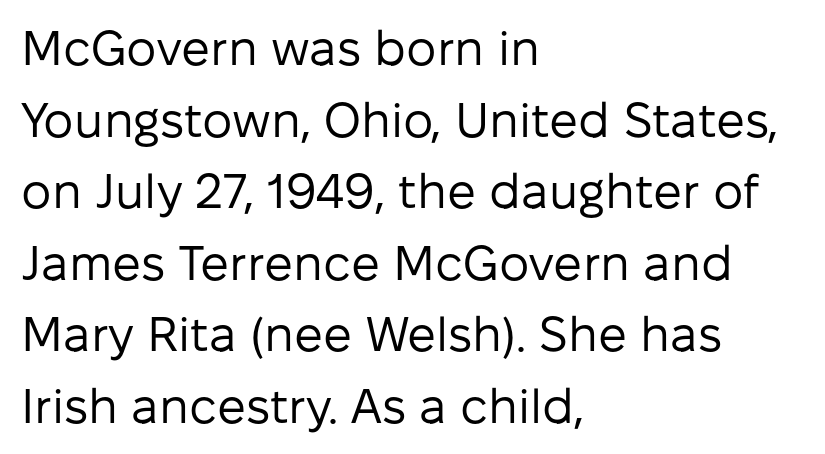
Q: Is the text bold? A: No.
Q: Is the text italic (slanted)? A: No, it is upright.
Q: Is the typeface a serif or a sans-serif typeface? A: Sans-serif.
Q: Is the text underlined? A: No.
Q: How is the paragraph aligned? A: Left-aligned.
Q: Is the spacing between letters normal or unusually wide? A: Normal.
Q: Is the spacing between lines tight, normal or loose? A: Normal.
Q: Width (condensed, normal, or wide)? A: Normal.
Q: Stroke contrast? A: Low.
Q: x-height? A: Medium.
Q: Monospaced? A: No.
